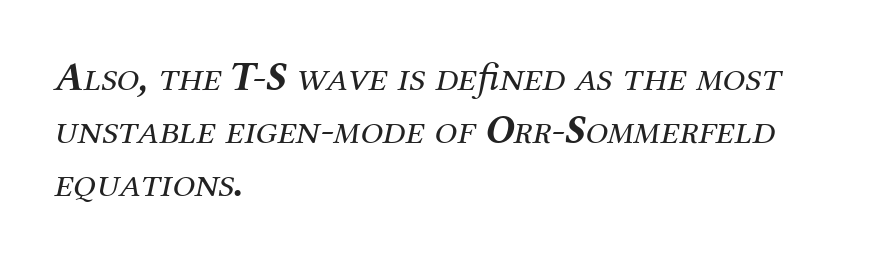
Type style note: has serifs. In CSS terms this would be text-align: left. The passage shown is typed in a proportional face where columns would drift. Underlining? Definitely not there. A typesetter would call this zero additional tracking. The strokes are not fattened; the text isn't bold.
